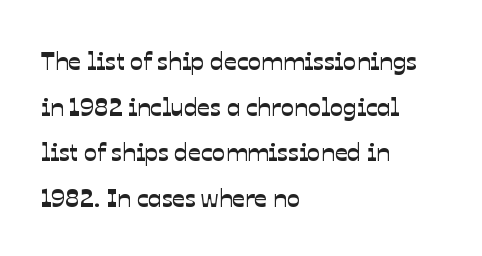
The image shows 25 px text type; set left-aligned, line spacing 1.83x, normal letter spacing, not underlined.
